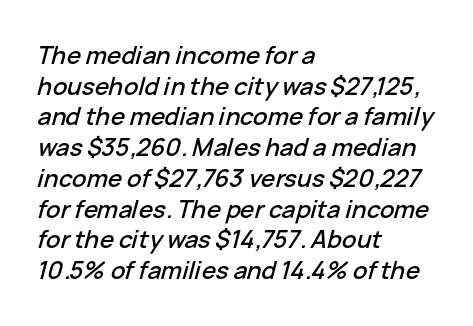
A normal amount of white space separates one row of letters from the next. Rendered with sloped, italic letterforms. The paragraph has a hard left edge and a soft right edge. Compared with typical body copy, the letter spacing here is the same. Words float on clear page, feet unadorned.
